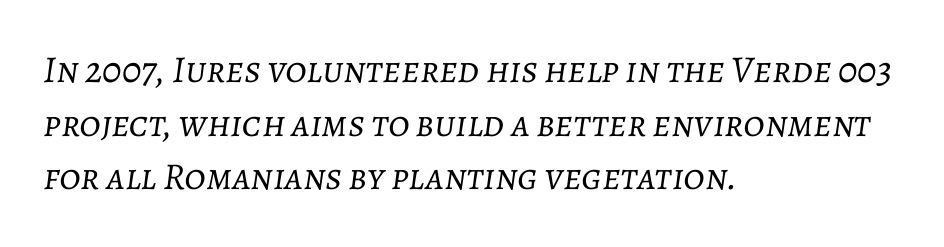
Notice how the passage keeps a crisp vertical edge on the left only. Varying glyph widths throughout — classic text-font behaviour. Stem width sits at or under what a default text font uses. A typesetter would mark this as italic. Vertical spacing — default.
